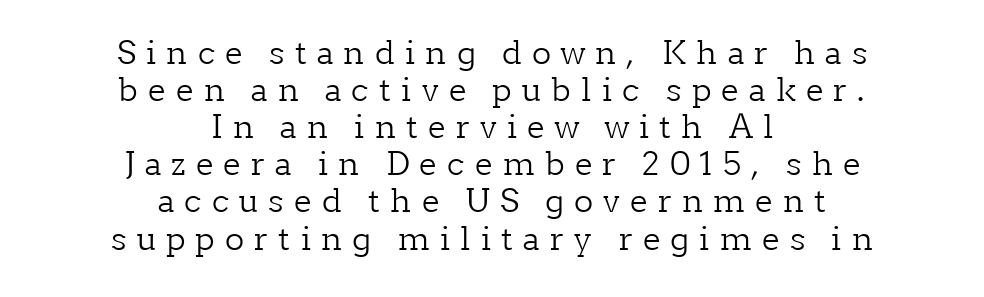
Q: Is the text bold? A: No.
Q: Is the text italic (slanted)? A: No, it is upright.
Q: Is the typeface a serif or a sans-serif typeface? A: Serif.
Q: Is the text underlined? A: No.
Q: How is the paragraph aligned? A: Centered.
Q: Is the spacing between letters normal or unusually wide? A: Unusually wide.
Q: Width (condensed, normal, or wide)? A: Normal.
Q: Stroke contrast? A: Low.
Q: x-height? A: Medium.
Q: Monospaced? A: No.
